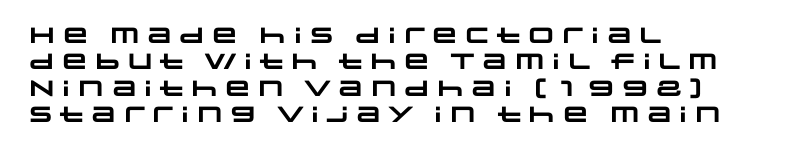
{"bold": "yes", "underline": "no", "align": "left", "line_spacing_ratio": 1.2, "letter_spacing": "normal", "letter_spacing_em": 0.0, "glyph_px": 22}
